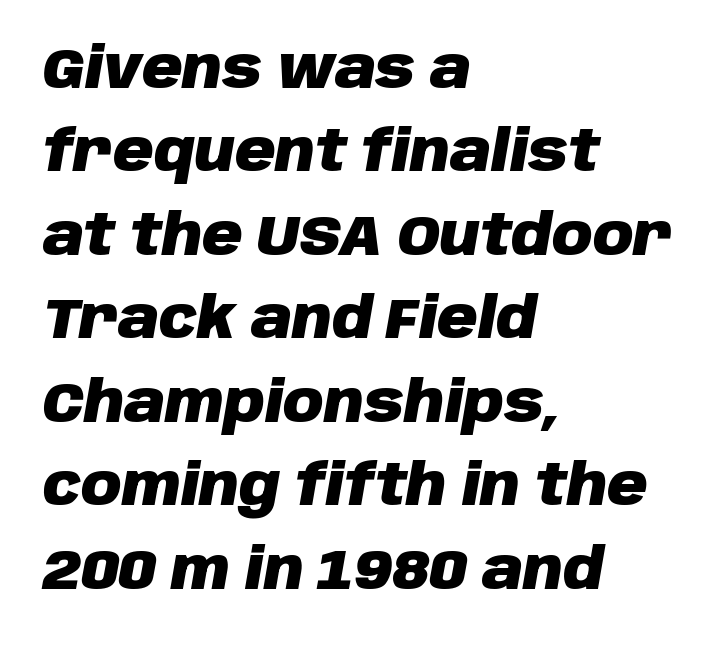
Each new line begins a customary step beneath the previous one. This sample is left-justified, so line endings fall wherever the words run out. Default kerning and tracking; the words read as compact shapes. You could not count columns in this text — the font is proportionally spaced. Look at the stroke-to-counter ratio: heavy, a bold.
